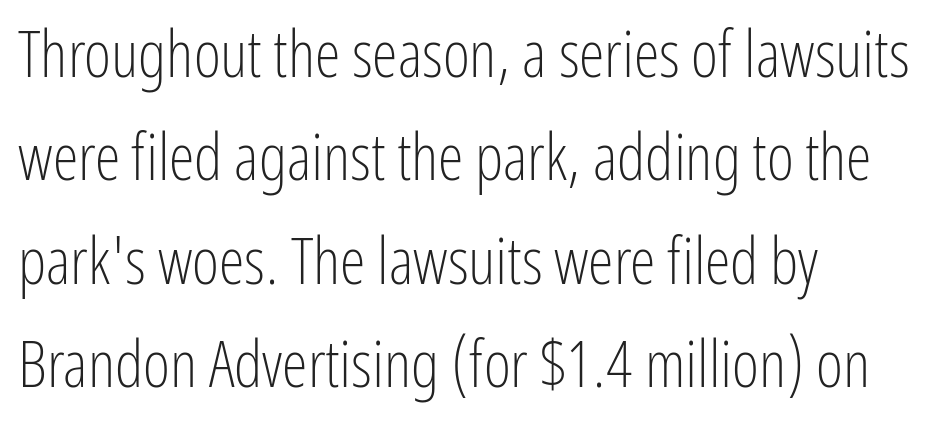
{"serif": "no", "italic": "no", "bold": "no", "weight": "light", "width": "condensed", "stroke_contrast": "low", "x_height": "medium", "monospaced": "no", "underline": "no", "align": "left", "line_spacing": "normal", "line_spacing_ratio": 1.59, "letter_spacing": "normal", "letter_spacing_em": 0.0, "glyph_px": 65}
